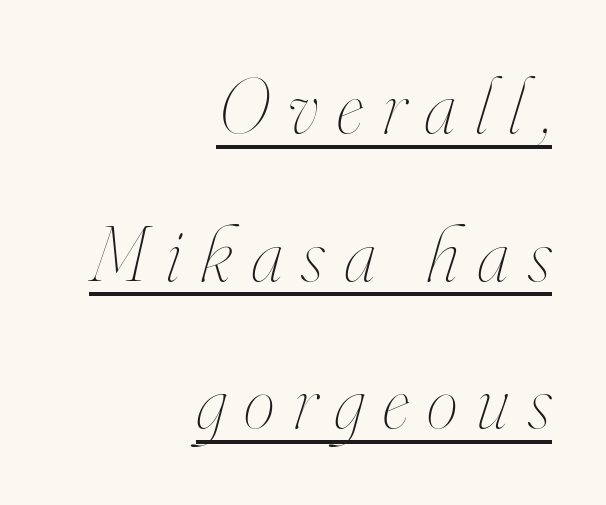
Q: Is the text bold? A: No.
Q: Is the text italic (slanted)? A: Yes, it leans right by about 16 degrees.
Q: Is the text underlined? A: Yes.
Q: How is the paragraph aligned? A: Right-aligned.
Q: Is the spacing between letters normal or unusually wide? A: Unusually wide.
Q: Width (condensed, normal, or wide)? A: Condensed.
Q: Stroke contrast? A: High.
Q: x-height? A: Small.
Q: Monospaced? A: No.
